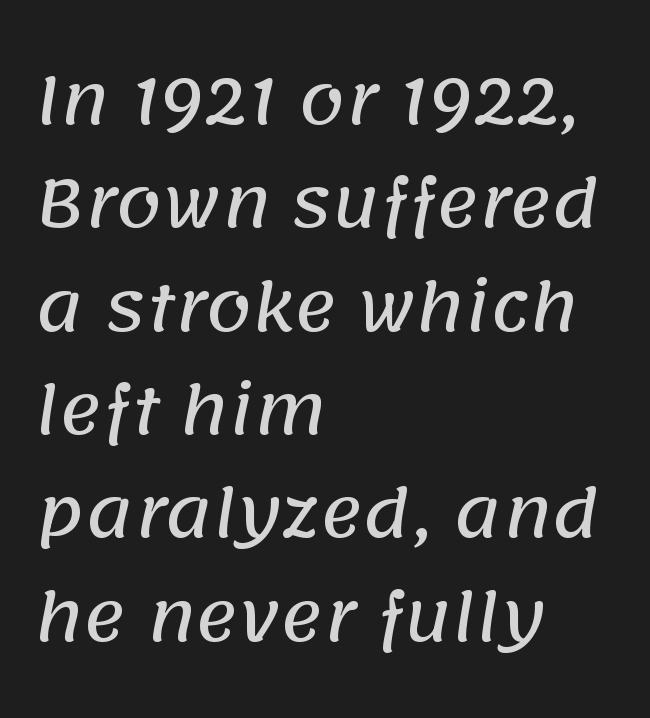
Q: Is the typeface a serif or a sans-serif typeface? A: Sans-serif.
Q: Is the text underlined? A: No.
Q: How is the paragraph aligned? A: Left-aligned.
Q: Is the spacing between letters normal or unusually wide? A: Normal.
Q: Is the spacing between lines tight, normal or loose? A: Normal.
Q: Width (condensed, normal, or wide)? A: Normal.
Q: Stroke contrast? A: Low.
Q: x-height? A: Large.
Q: Monospaced? A: No.
